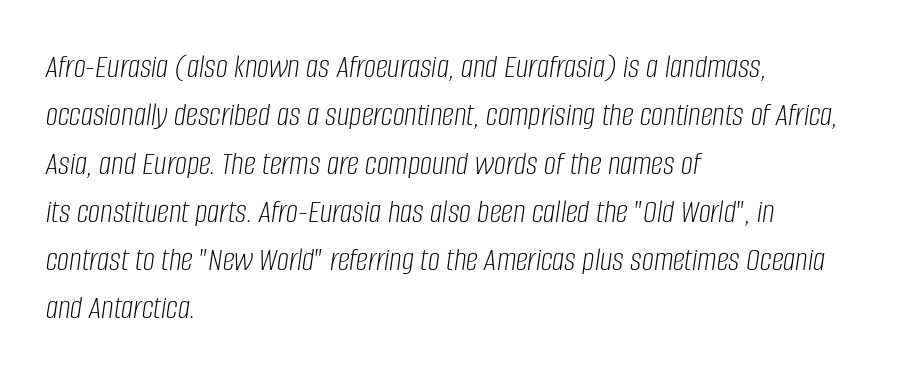
Whoever set this chose a conventional vertical rhythm. The passage shown is not bold in any degree. The setting favours the left margin, as ordinary paragraphs usually do. Note the varied advance widths — an 'i' is clearly narrower than an 'm'. The specimen omits any rule beneath the text block's lines.
